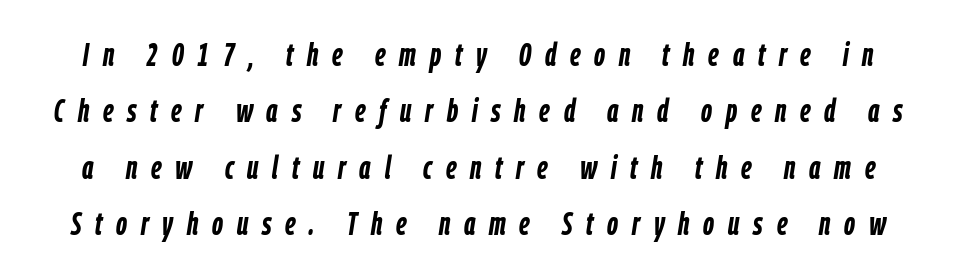
Q: Is the text bold? A: Yes.
Q: Is the text italic (slanted)? A: Yes, it leans right by about 9 degrees.
Q: Is the text underlined? A: No.
Q: Is the spacing between letters normal or unusually wide? A: Unusually wide.
Q: Width (condensed, normal, or wide)? A: Condensed.
Q: Stroke contrast? A: Low.
Q: x-height? A: Medium.
Q: Monospaced? A: No.
